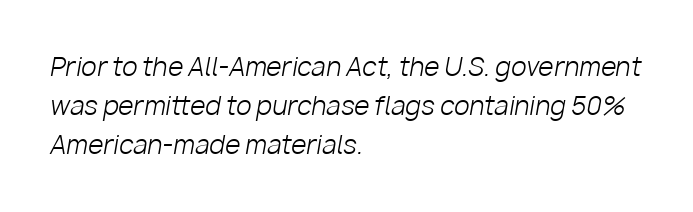
The image shows 25 px text type, italic (leaning right); set left-aligned, normal line spacing (1.57x), normal letter spacing, not underlined.
